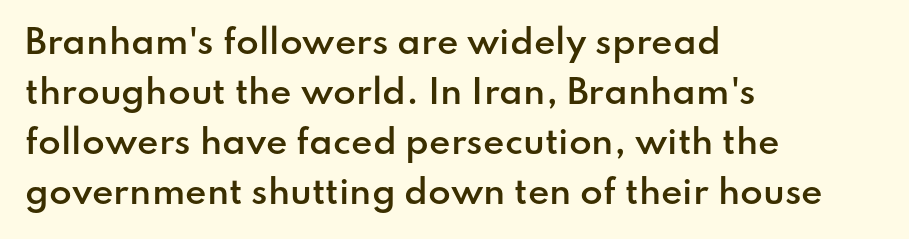
Its strokes are somewhat broadened, the hallmark of semibold type. Honestly, the row spacing looks completely unremarkable. The line texture is even and compact thanks to regular tracking. The lettering stays uniformly vertical, giving the passage a roman look. Bare-footed words on every line.
